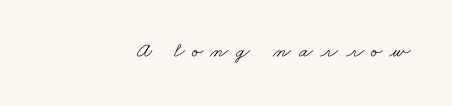
The image shows 21 px text type; set right-aligned, unusually wide letter spacing (+0.34 em), not underlined.
